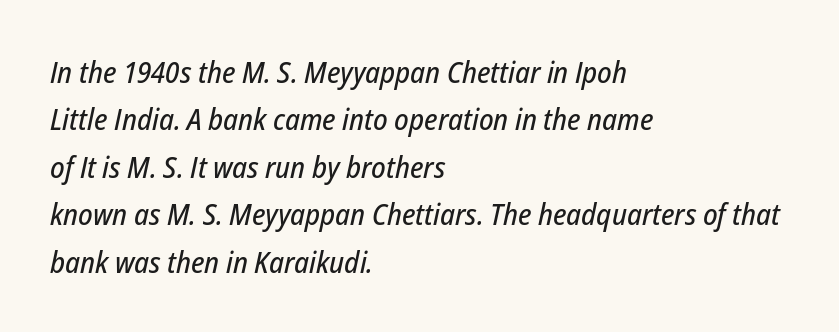
The image shows 30 px condensed type, italic (leaning right); set left-aligned, normal line spacing (1.58x), normal letter spacing, not underlined; low stroke contrast and a medium x-height.
